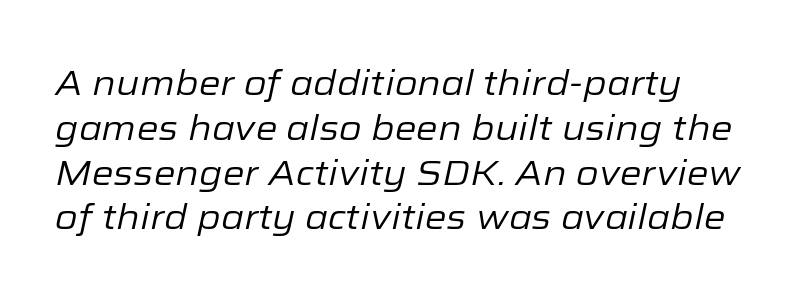
The image shows 35 px regular-weight type, italic (leaning right); set normal line spacing (1.28x), normal letter spacing, not underlined; low stroke contrast and a medium x-height.
